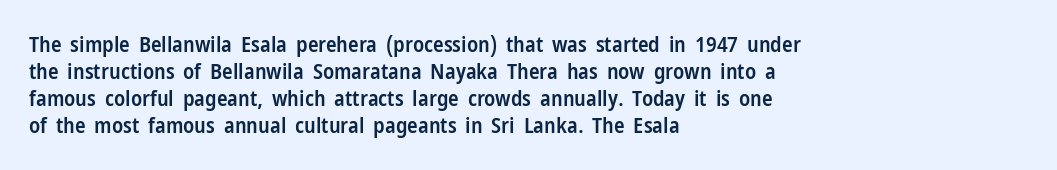
{"italic": "no", "bold": "semi", "underline": "no", "align": "left", "line_spacing_ratio": 1.23, "letter_spacing": "normal", "letter_spacing_em": 0.0, "glyph_px": 22}
